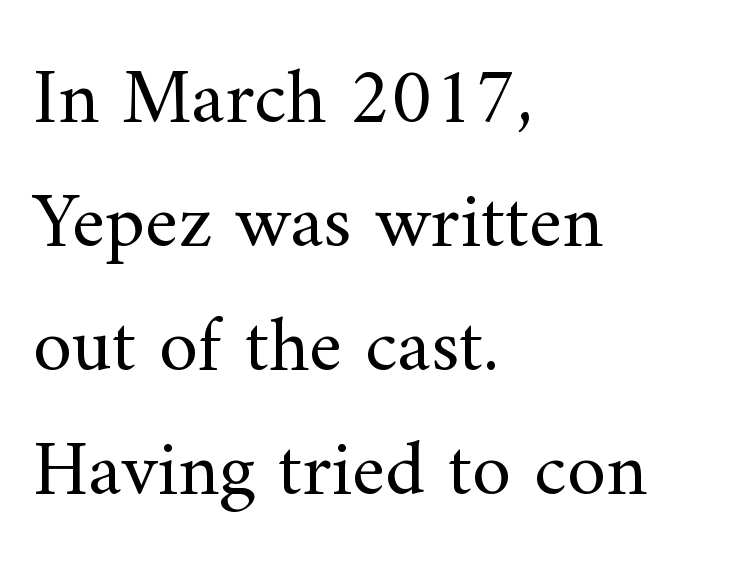
{"serif": "yes", "italic": "no", "bold": "no", "weight": "regular", "width": "normal", "stroke_contrast": "medium", "x_height": "small", "monospaced": "no", "underline": "no", "align": "left", "line_spacing": "normal", "line_spacing_ratio": 1.57, "letter_spacing": "normal", "letter_spacing_em": 0.0, "glyph_px": 79}
